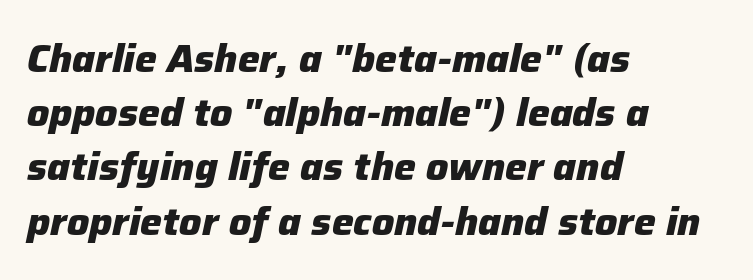
{"italic": "yes", "lean": "right", "slant_degrees": 12, "bold": "yes", "weight": "heavy", "width": "normal", "stroke_contrast": "low", "x_height": "medium", "monospaced": "no", "underline": "no", "align": "left", "line_spacing": "normal", "line_spacing_ratio": 1.39, "letter_spacing": "normal", "letter_spacing_em": 0.0, "glyph_px": 39}
